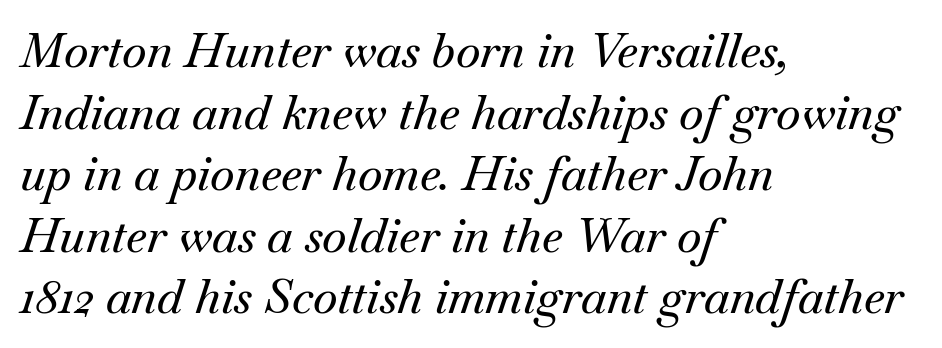
Q: Is the text italic (slanted)? A: Yes, it leans right by about 18 degrees.
Q: Is the typeface a serif or a sans-serif typeface? A: Serif.
Q: Is the text underlined? A: No.
Q: How is the paragraph aligned? A: Left-aligned.
Q: Is the spacing between letters normal or unusually wide? A: Normal.
Q: Is the spacing between lines tight, normal or loose? A: Normal.
Q: Width (condensed, normal, or wide)? A: Normal.
Q: Stroke contrast? A: Medium.
Q: x-height? A: Small.
Q: Monospaced? A: No.
